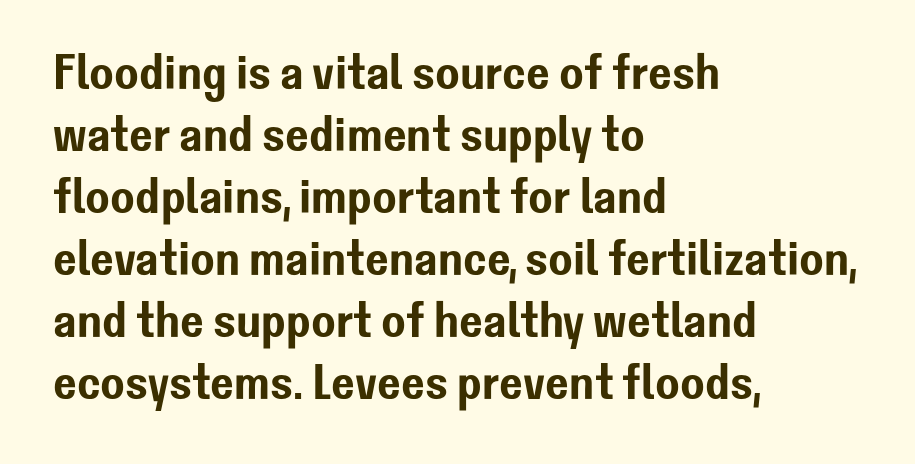
{"serif": "no", "italic": "no", "width": "normal", "stroke_contrast": "low", "x_height": "medium", "monospaced": "no", "underline": "no", "align": "left", "line_spacing_ratio": 1.24, "letter_spacing": "normal", "letter_spacing_em": 0.0, "glyph_px": 50}
